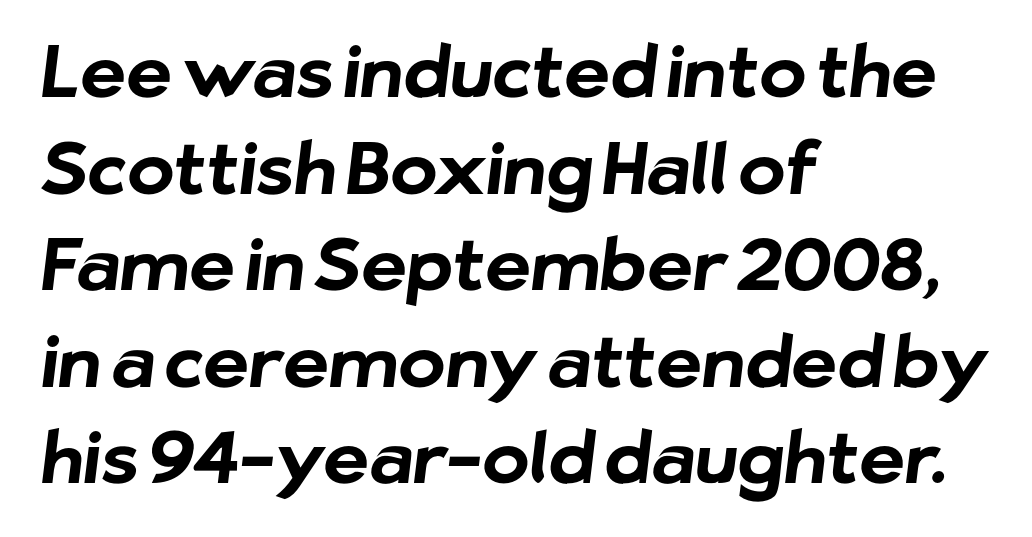
Q: Is the text bold? A: Yes.
Q: Is the typeface a serif or a sans-serif typeface? A: Sans-serif.
Q: Is the text underlined? A: No.
Q: How is the paragraph aligned? A: Left-aligned.
Q: Is the spacing between letters normal or unusually wide? A: Normal.
Q: Is the spacing between lines tight, normal or loose? A: Normal.
Q: Width (condensed, normal, or wide)? A: Normal.
Q: Stroke contrast? A: Low.
Q: x-height? A: Medium.
Q: Monospaced? A: No.
